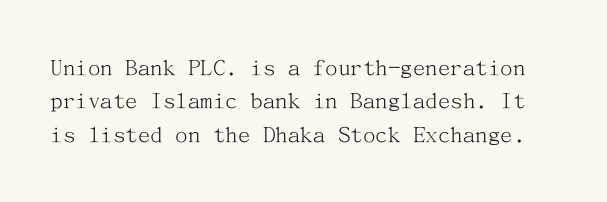
The image shows 25 px text type, upright; set normal line spacing (1.34x), normal letter spacing, not underlined.
